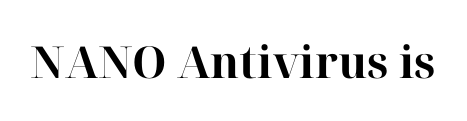
{"serif": "yes", "italic": "no", "bold": "yes", "weight": "bold", "width": "normal", "stroke_contrast": "high", "x_height": "medium", "monospaced": "no", "underline": "no", "letter_spacing": "normal", "letter_spacing_em": 0.0, "glyph_px": 44}
